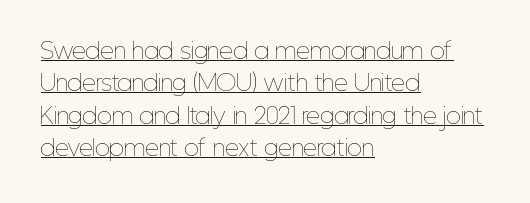
Q: Is the text bold? A: No.
Q: Is the text italic (slanted)? A: No, it is upright.
Q: Is the text underlined? A: Yes.
Q: How is the paragraph aligned? A: Left-aligned.
Q: Is the spacing between letters normal or unusually wide? A: Normal.
Q: Is the spacing between lines tight, normal or loose? A: Normal.
